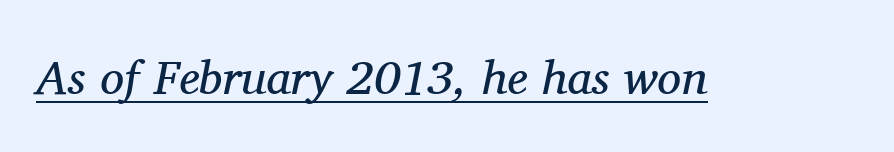
This sample has the flowing, uneven cadence of proportional lettering. Little horizontal feet cap the strokes, marking this as serif type. Tracking here is standard; glyphs follow each other at the usual distance. This is oblique type, the kind used for emphasis or titles.
